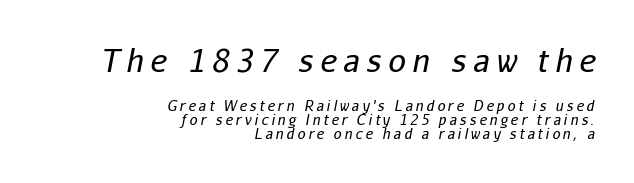
The image shows 31 px regular-weight type, italic (leaning right); set right-aligned, tight line spacing (1.01x), unusually wide letter spacing (+0.22 em), not underlined; the first (top) block is 2.21x larger; low stroke contrast and a medium x-height.
